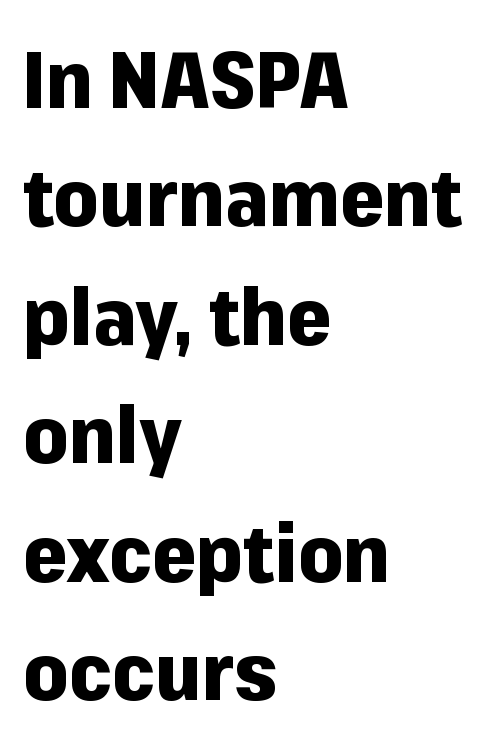
Q: Is the text bold? A: Yes.
Q: Is the text italic (slanted)? A: No, it is upright.
Q: Is the typeface a serif or a sans-serif typeface? A: Sans-serif.
Q: Is the text underlined? A: No.
Q: How is the paragraph aligned? A: Left-aligned.
Q: Is the spacing between letters normal or unusually wide? A: Normal.
Q: Is the spacing between lines tight, normal or loose? A: Normal.
Q: Width (condensed, normal, or wide)? A: Normal.
Q: Stroke contrast? A: Low.
Q: x-height? A: Medium.
Q: Monospaced? A: No.
